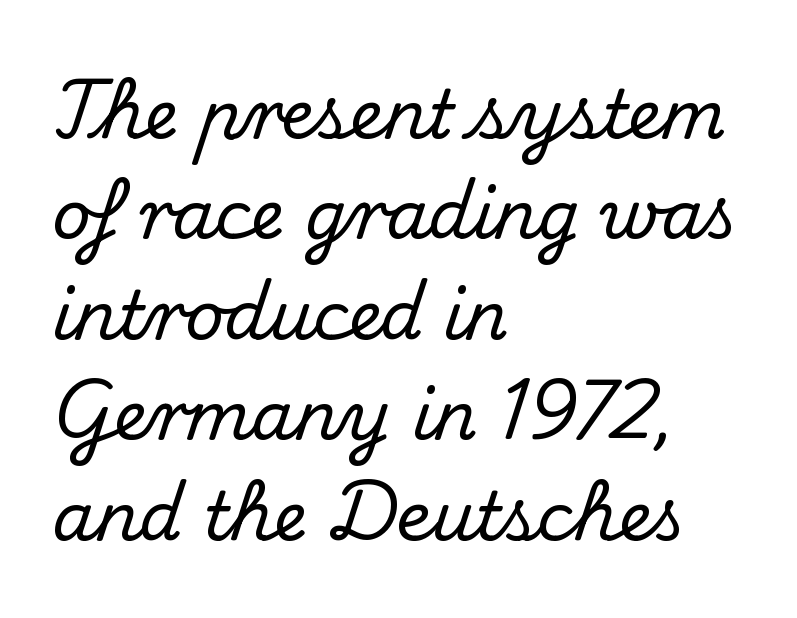
Successive baselines arrive at the customary interval. The letters carry serifs — small finishing strokes at the ends of their stems. You could not count columns in this text — the font is proportionally spaced. The face used here is rendered with its standard letterfit.
